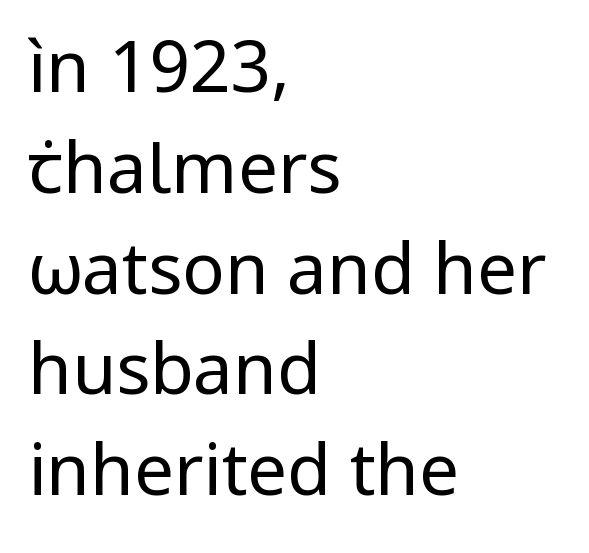
{"serif": "no", "italic": "no", "bold": "no", "weight": "regular", "width": "normal", "stroke_contrast": "low", "x_height": "medium", "monospaced": "no", "underline": "no", "align": "left", "line_spacing": "normal", "line_spacing_ratio": 1.42, "letter_spacing": "normal", "letter_spacing_em": 0.0, "glyph_px": 71}
